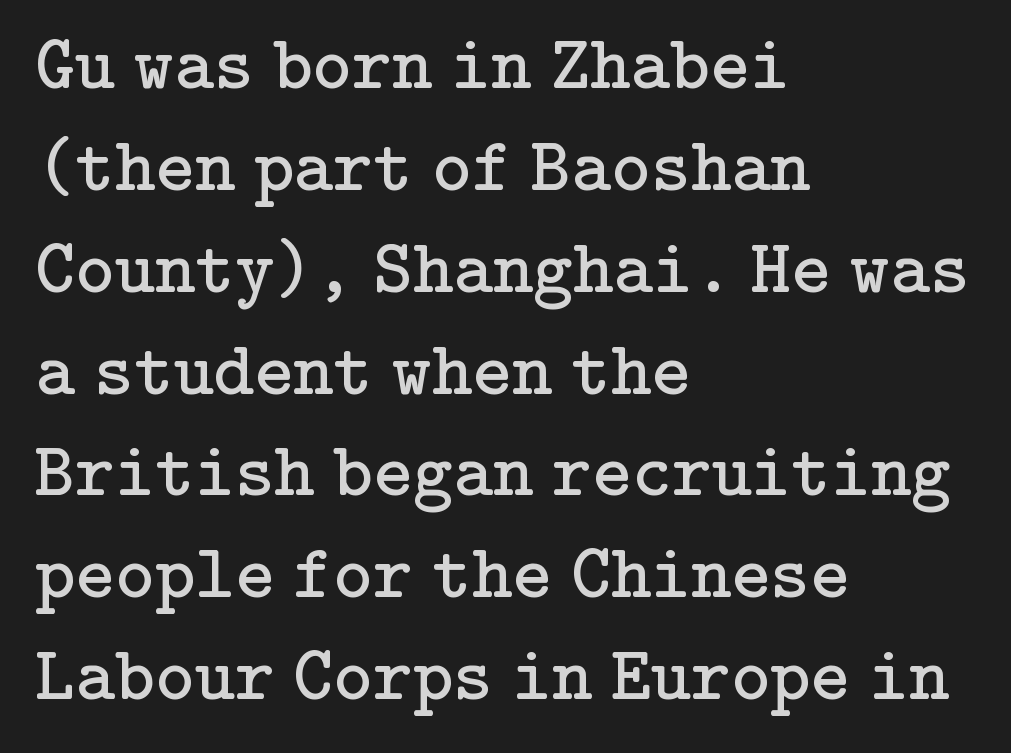
Q: Is the text bold? A: No.
Q: Is the text italic (slanted)? A: No, it is upright.
Q: Is the typeface a serif or a sans-serif typeface? A: Serif.
Q: Is the text underlined? A: No.
Q: How is the paragraph aligned? A: Left-aligned.
Q: Is the spacing between letters normal or unusually wide? A: Normal.
Q: Is the spacing between lines tight, normal or loose? A: Normal.
Q: Width (condensed, normal, or wide)? A: Normal.
Q: Stroke contrast? A: Low.
Q: x-height? A: Medium.
